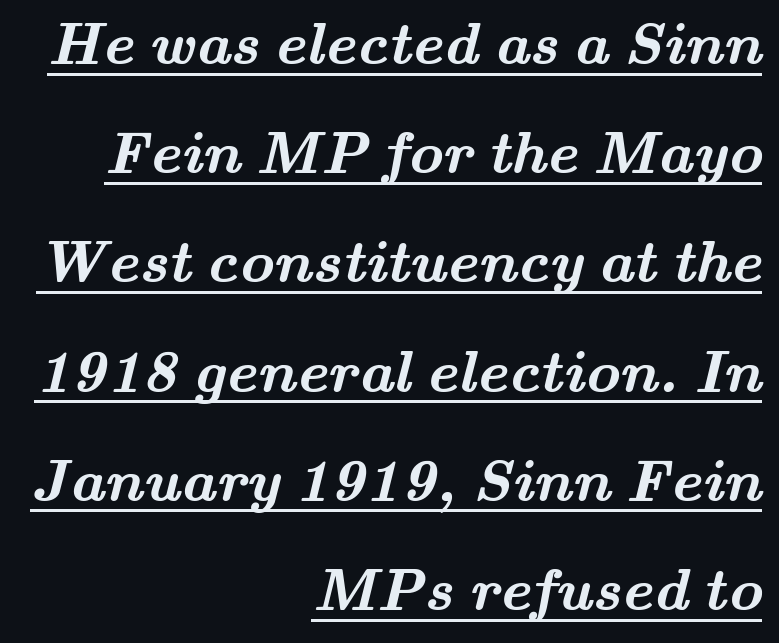
{"serif": "yes", "bold": "yes", "weight": "semibold", "width": "wide", "stroke_contrast": "medium", "x_height": "small", "monospaced": "no", "underline": "yes", "align": "right", "line_spacing_ratio": 1.82, "letter_spacing": "normal", "letter_spacing_em": 0.0, "glyph_px": 60}
